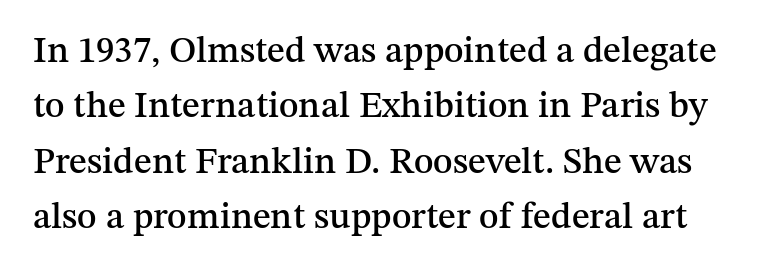
Beneath every word, the page is bare. Proportional: the letters do not fall into vertical columns. This sample uses an upright cut, with every glyph sitting square on the baseline. A typesetter would call this leading conventional body-copy spacing. Check where the strokes stop: tiny serifs finish them off. Short note: letters normally spaced.
